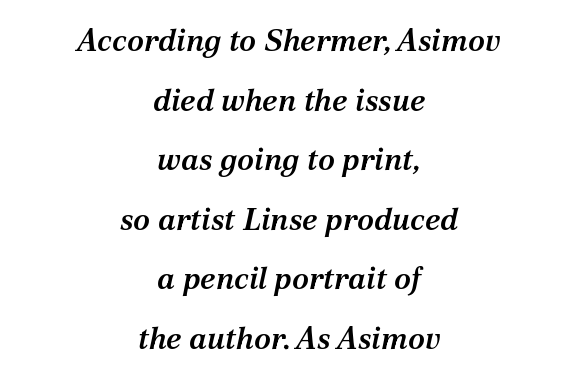
The image shows 31 px semibold serif type, italic (leaning right); set centered, loose line spacing (1.92x), normal letter spacing, not underlined; medium stroke contrast and a medium x-height.
